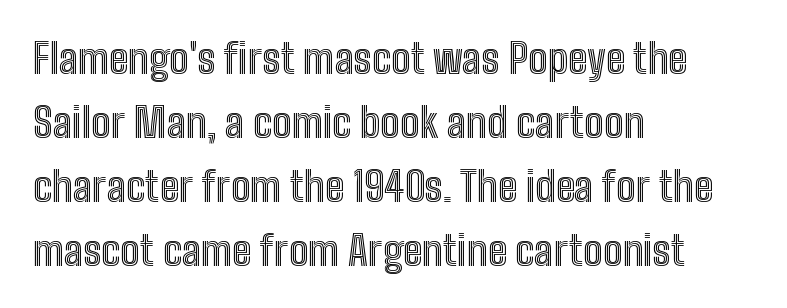
Every character sits straight up, as roman type does. The rag falls on the right side of this text block. Each new line begins a customary step beneath the previous one. Glance below the letters and you will spot only blank space. Is this a fixed-width face? No — the glyphs have proportional, varying widths.
